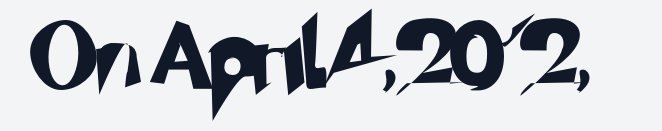
Note the varied advance widths — an 'i' is clearly narrower than an 'm'. Compared with typical body copy, the letter spacing here is the same. The typeface chosen for these lines omits serifs. Bare-footed words on every line.
